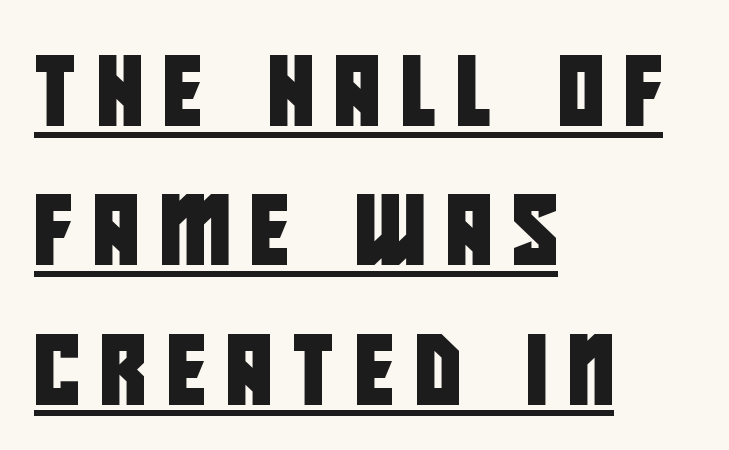
The image shows 70 px condensed sans-serif type; set left-aligned, loose line spacing (1.99x), unusually wide letter spacing (+0.3 em), underlined; low stroke contrast and a large x-height.
